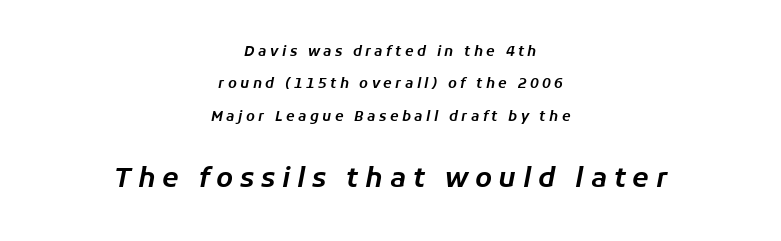
The image shows 27 px text type, italic (leaning right); set centered, loose line spacing (2.31x), unusually wide letter spacing (+0.25 em), not underlined; the second (bottom) block is 1.93x larger.
